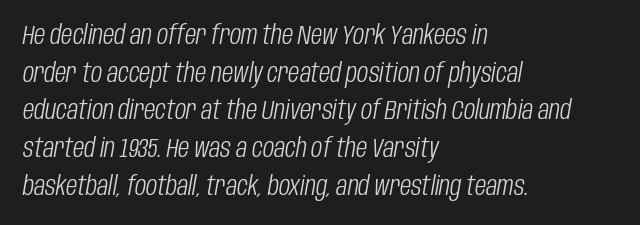
The passage shown has conventional tracking throughout. A typesetter would mark this as italic. Whoever set this chose a conventional vertical rhythm. Type without underlining. Line starts are locked; line ends wander. Think standard paragraph weight, or any step lighter than that.
